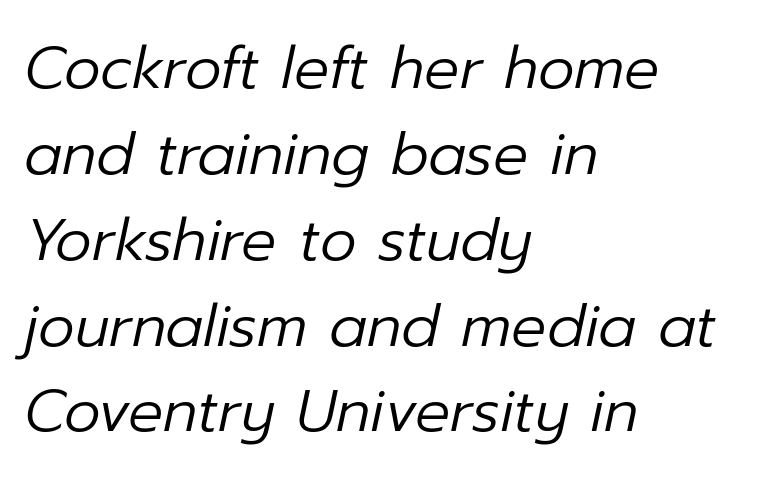
Q: Is the text bold? A: No.
Q: Is the text italic (slanted)? A: Yes, it leans right by about 12 degrees.
Q: Is the text underlined? A: No.
Q: How is the paragraph aligned? A: Left-aligned.
Q: Is the spacing between letters normal or unusually wide? A: Normal.
Q: Is the spacing between lines tight, normal or loose? A: Normal.
Q: Width (condensed, normal, or wide)? A: Normal.
Q: Stroke contrast? A: Low.
Q: x-height? A: Medium.
Q: Monospaced? A: No.
